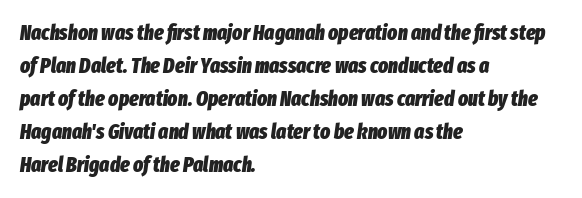
Layout note: lines flush left. These lines sit exactly where default settings would place them. The characters look thick and weighty, a clear bold. Each row of text sits above clean, open space.
